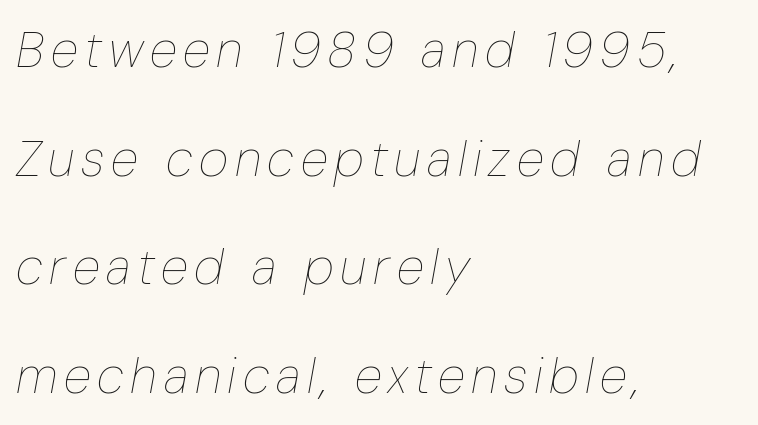
{"italic": "yes", "lean": "right", "slant_degrees": 10, "bold": "no", "weight": "thin", "width": "condensed", "stroke_contrast": "low", "x_height": "medium", "monospaced": "no", "underline": "no", "align": "left", "line_spacing": "loose", "line_spacing_ratio": 2.13, "glyph_px": 51}
